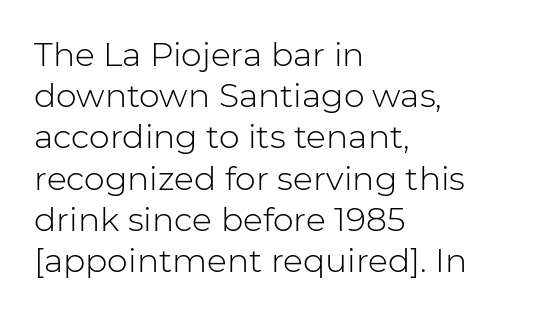
The letters carry no serifs — their stems end cleanly without finishing strokes. The font's upright variant was chosen for this text. You could not count columns in this text — the font is proportionally spaced. Letters rest on an invisible, unmarked baseline. Here the glyphs are tracked normally, forming tight word shapes.
